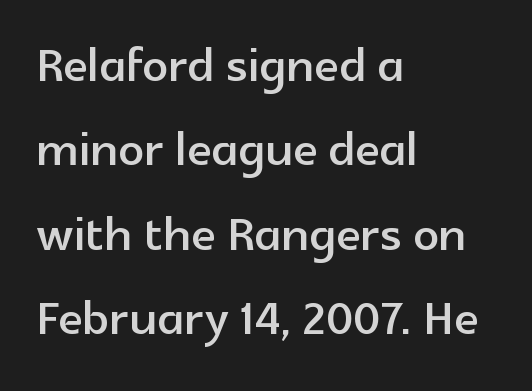
{"serif": "no", "italic": "no", "width": "normal", "x_height": "medium", "monospaced": "no", "underline": "no", "align": "left", "line_spacing": "normal", "line_spacing_ratio": 1.32, "letter_spacing": "normal", "letter_spacing_em": 0.0, "glyph_px": 64}
